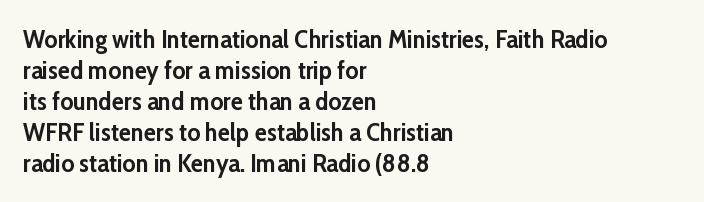
Q: Is the text bold? A: Yes.
Q: Is the text italic (slanted)? A: No, it is upright.
Q: Is the text underlined? A: No.
Q: How is the paragraph aligned? A: Left-aligned.
Q: Is the spacing between letters normal or unusually wide? A: Normal.
